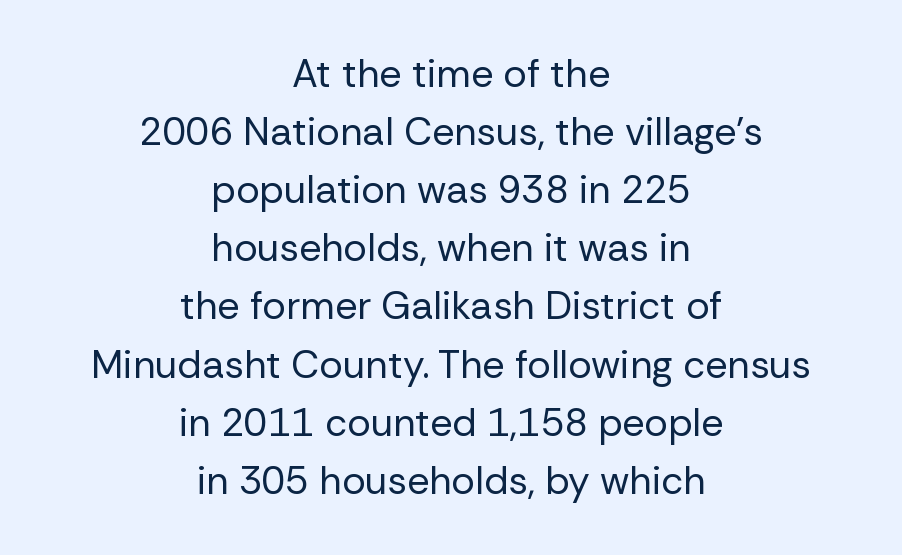
{"serif": "no", "italic": "no", "bold": "no", "weight": "regular", "width": "normal", "stroke_contrast": "low", "x_height": "medium", "monospaced": "no", "underline": "no", "align": "center", "line_spacing": "normal", "line_spacing_ratio": 1.49, "letter_spacing": "normal", "letter_spacing_em": 0.0, "glyph_px": 39}
